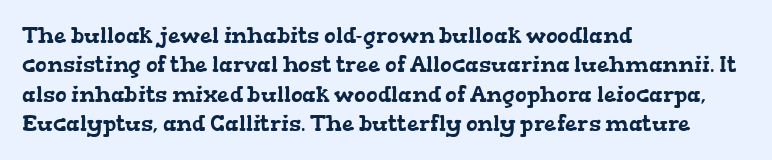
{"underline": "no", "align": "left", "line_spacing": "normal", "line_spacing_ratio": 1.34, "letter_spacing": "normal", "letter_spacing_em": 0.0, "glyph_px": 22}
